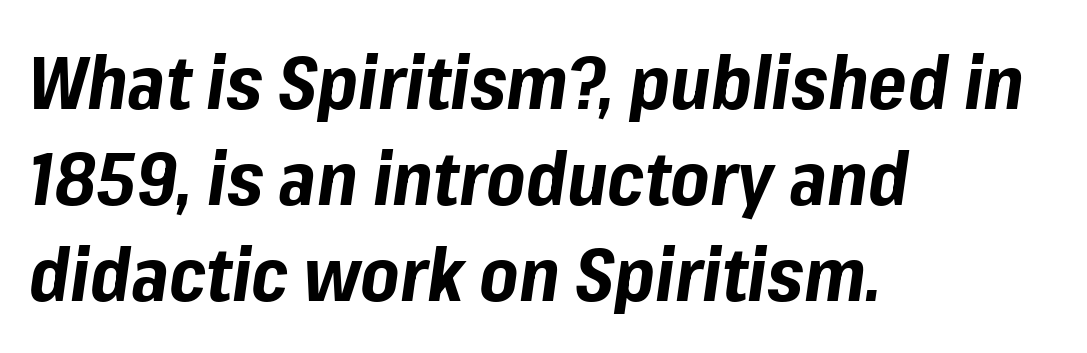
The image shows 74 px bold type, italic (leaning right); set left-aligned, normal line spacing (1.3x), normal letter spacing, not underlined; low stroke contrast and a medium x-height.
